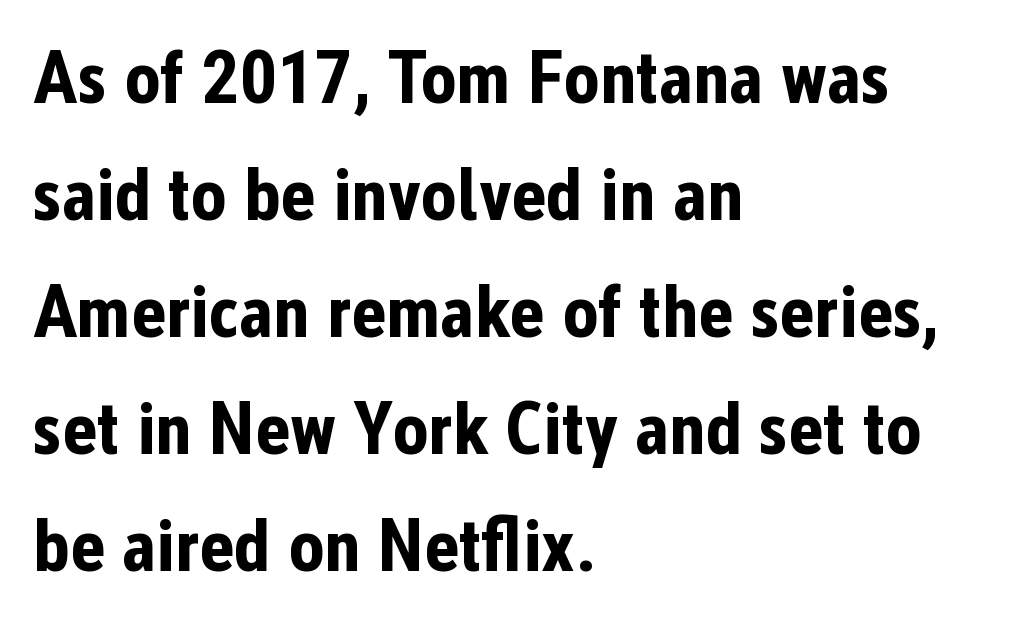
The image shows 75 px bold, condensed sans-serif type, upright; set left-aligned, normal line spacing (1.56x), normal letter spacing, not underlined; low stroke contrast and a medium x-height.
